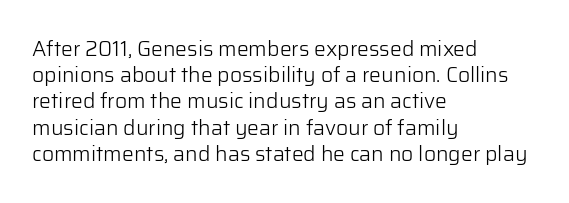
{"italic": "no", "bold": "no", "underline": "no", "align": "left", "line_spacing": "normal", "line_spacing_ratio": 1.25, "letter_spacing": "normal", "letter_spacing_em": 0.0, "glyph_px": 21}
